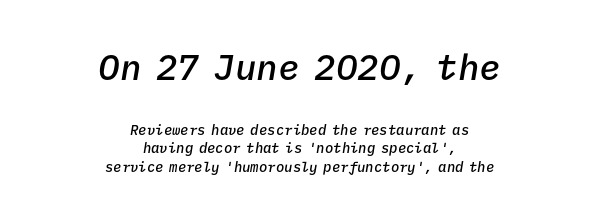
Whoever set this chose a conventional vertical rhythm. Notice how the stems are inclined rather than vertical — that's the hallmark of italics. Note the uniform advance width — an 'i' takes as much space as an 'm'. Character size in the leading block exceeds that of the trailing block.
